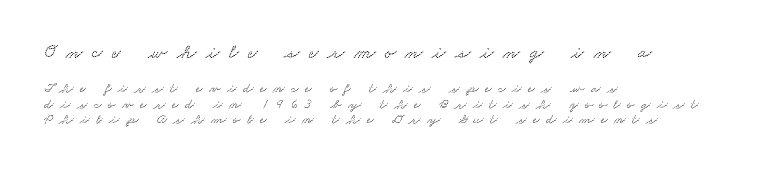
The image shows 20 px text type; set left-aligned, tight line spacing (1.11x), unusually wide letter spacing (+0.47 em), not underlined; the first (top) block is 1.43x larger.
